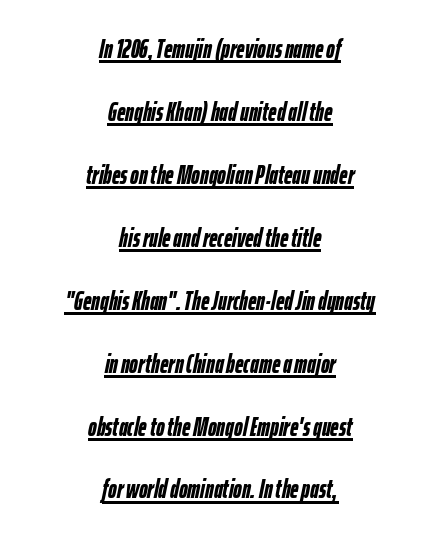
The image shows 26 px bold type, italic (leaning right); set centered, loose line spacing (2.42x), normal letter spacing, underlined.
